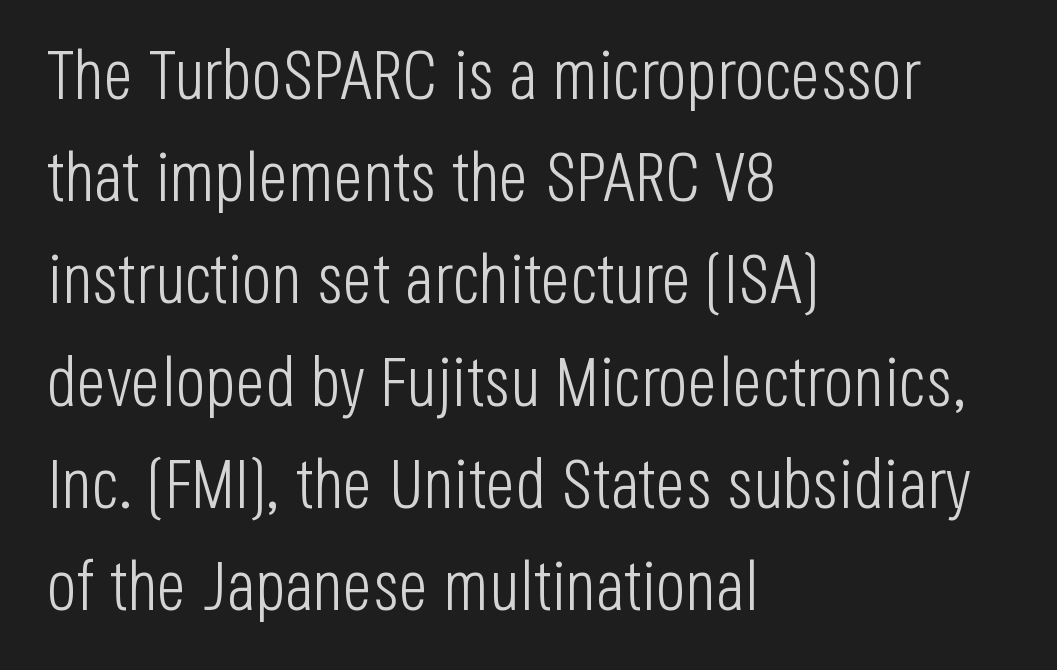
This is the regular roman posture of the typeface. This sample keeps an unexceptional amount of space between lines. Tracking here is standard; glyphs follow each other at the usual distance. Regarding serifs, this sample does without them. The strip under each line holds only bare page. Stems here are at most as thick as an everyday book face.
